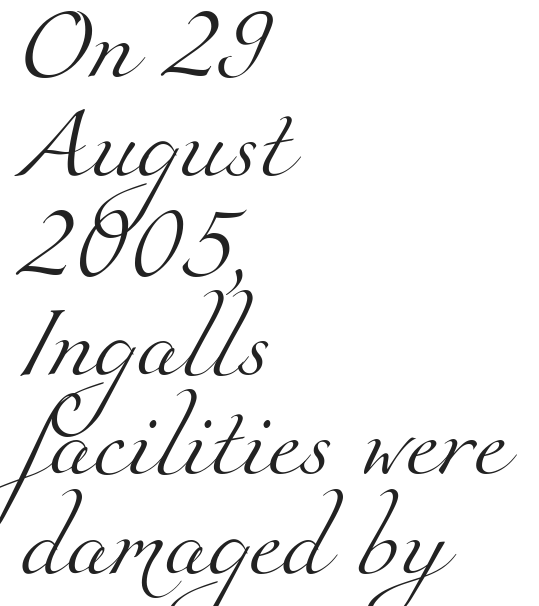
Q: Is the text bold? A: No.
Q: Is the typeface a serif or a sans-serif typeface? A: Serif.
Q: Is the text underlined? A: No.
Q: How is the paragraph aligned? A: Left-aligned.
Q: Is the spacing between letters normal or unusually wide? A: Normal.
Q: Is the spacing between lines tight, normal or loose? A: Normal.
Q: Width (condensed, normal, or wide)? A: Normal.
Q: Stroke contrast? A: Medium.
Q: x-height? A: Small.
Q: Monospaced? A: No.
